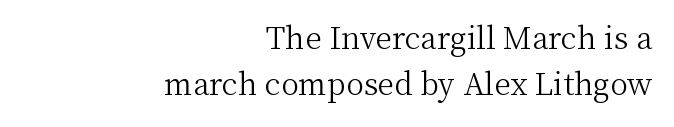
The image shows 30 px light serif type, upright; set right-aligned, normal line spacing (1.54x), normal letter spacing, not underlined; medium stroke contrast and a medium x-height.
